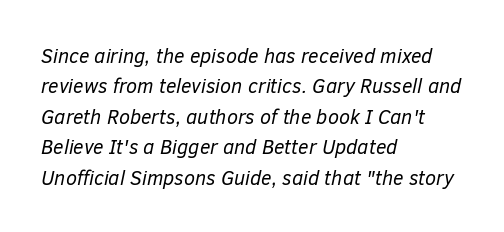
The image shows 20 px text type, italic (leaning right); set left-aligned, normal line spacing (1.52x), normal letter spacing, not underlined.
